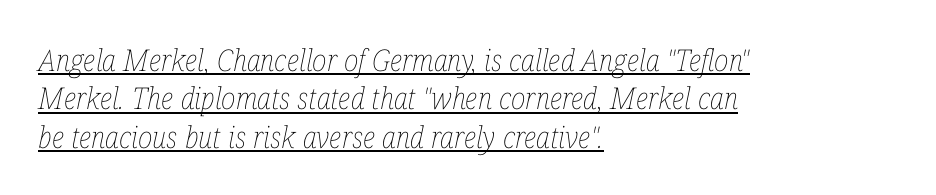
The image shows 30 px thin, condensed type, italic (leaning right); set left-aligned, normal line spacing (1.28x), normal letter spacing, underlined; low stroke contrast and a medium x-height.
